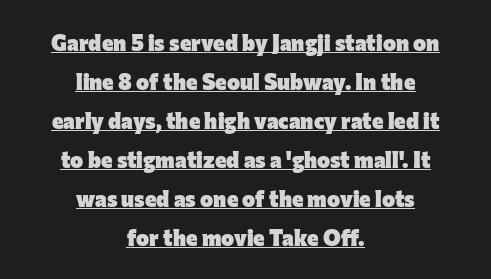
These characters rest on top of a visible drawn line. This rendering leaves character spacing at its baseline value. Weight: bold. The type sits square on the baseline with zero lean.
